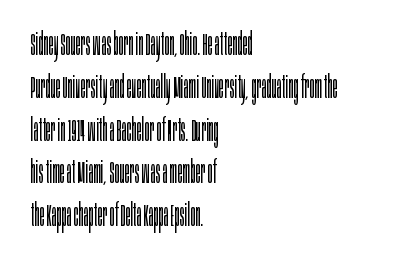
The image shows 31 px light, condensed sans-serif type, upright; set left-aligned, normal line spacing (1.38x), normal letter spacing, not underlined; low stroke contrast and a large x-height.
